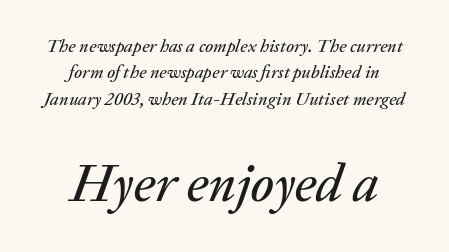
Caption: upper text group reduced, lower text group enlarged. Only glyphs here, with clear space below each row. Think of a printed novel: that variable character pitch is what you see here. Leading: standard.
